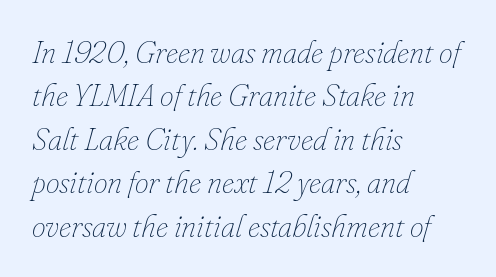
Q: Is the text bold? A: No.
Q: Is the text italic (slanted)? A: Yes, it leans right by about 16 degrees.
Q: Is the text underlined? A: No.
Q: How is the paragraph aligned? A: Left-aligned.
Q: Is the spacing between letters normal or unusually wide? A: Normal.
Q: Is the spacing between lines tight, normal or loose? A: Normal.
Q: Width (condensed, normal, or wide)? A: Normal.
Q: Stroke contrast? A: Low.
Q: x-height? A: Small.
Q: Monospaced? A: No.
